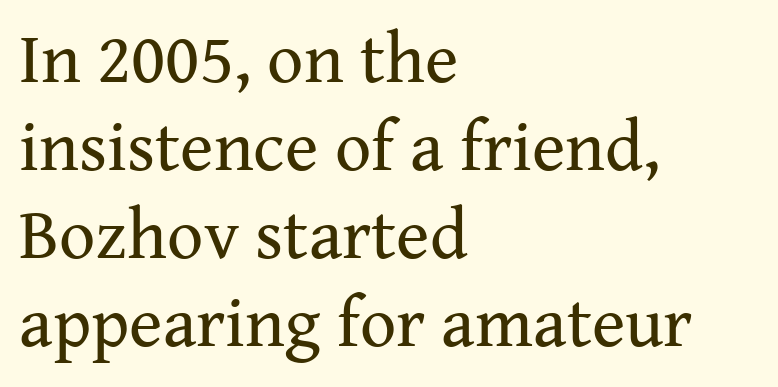
The image shows 71 px regular-weight serif type, upright; set left-aligned, line spacing 1.24x, normal letter spacing, not underlined; medium stroke contrast and a medium x-height.
